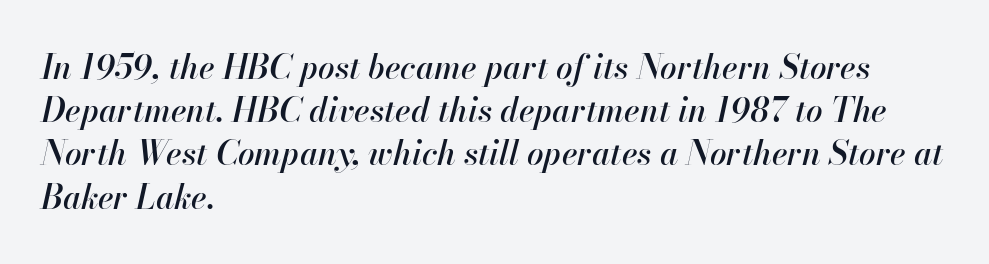
{"italic": "yes", "lean": "right", "slant_degrees": 13, "width": "normal", "stroke_contrast": "high", "x_height": "small", "monospaced": "no", "underline": "no", "align": "left", "line_spacing": "normal", "line_spacing_ratio": 1.31, "letter_spacing": "normal", "letter_spacing_em": 0.0, "glyph_px": 33}
